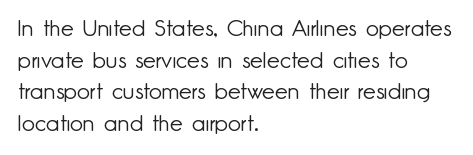
The image shows 23 px text type, upright; set left-aligned, normal line spacing (1.37x), normal letter spacing, not underlined.
